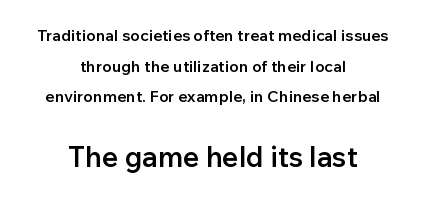
Q: Is the text bold? A: Semi-bold.
Q: Is the text italic (slanted)? A: No, it is upright.
Q: Is the typeface a serif or a sans-serif typeface? A: Sans-serif.
Q: Is the text underlined? A: No.
Q: How is the paragraph aligned? A: Centered.
Q: Is the spacing between letters normal or unusually wide? A: Normal.
Q: Is the spacing between lines tight, normal or loose? A: Loose.
Q: Which block of text is set in a larger size, the first (top) or the second (bottom)? A: The second (bottom) one.
Q: Width (condensed, normal, or wide)? A: Normal.
Q: Stroke contrast? A: Low.
Q: x-height? A: Medium.
Q: Monospaced? A: No.
